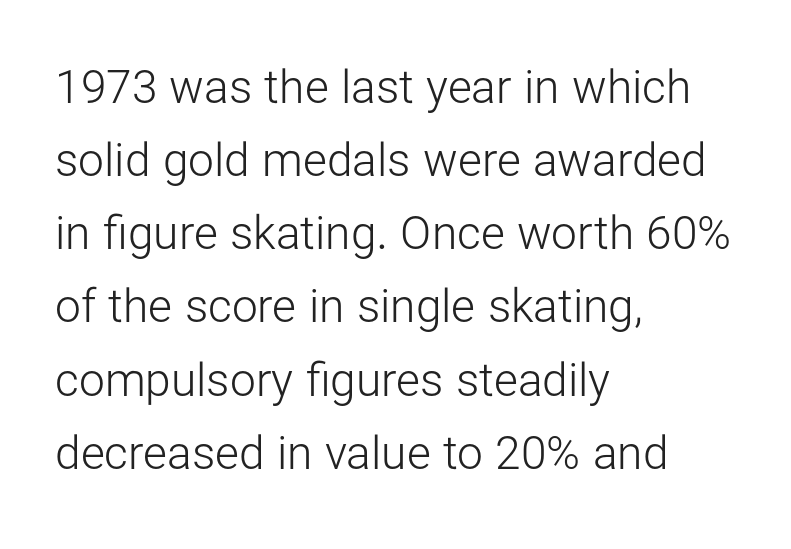
The image shows 46 px light sans-serif type, upright; set left-aligned, normal line spacing (1.59x), normal letter spacing, not underlined; low stroke contrast and a medium x-height.
